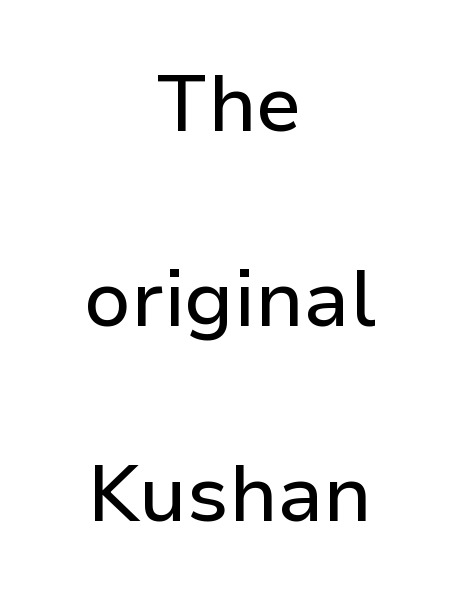
{"serif": "no", "italic": "no", "width": "normal", "stroke_contrast": "low", "x_height": "medium", "monospaced": "no", "underline": "no", "align": "center", "line_spacing": "loose", "line_spacing_ratio": 2.47, "letter_spacing": "normal", "letter_spacing_em": 0.0, "glyph_px": 79}
